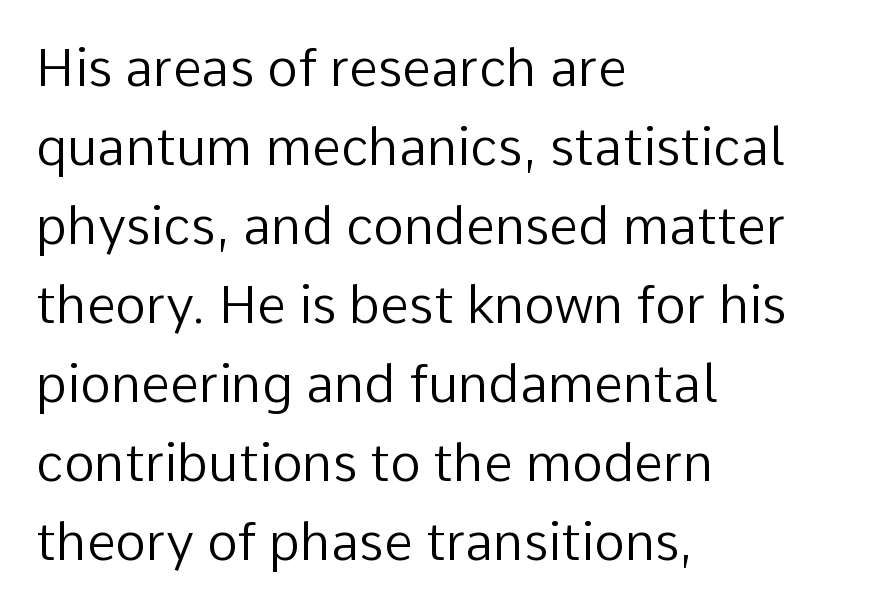
The image shows 52 px regular-weight sans-serif type, upright; set left-aligned, normal line spacing (1.52x), normal letter spacing, not underlined; low stroke contrast and a medium x-height.
